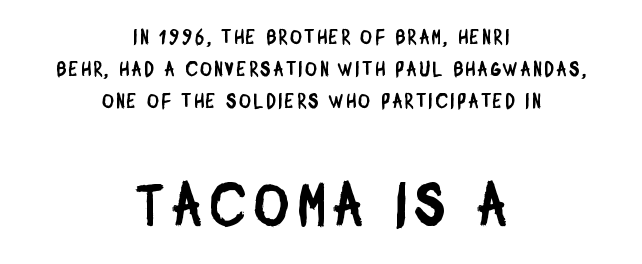
The image shows 60 px condensed sans-serif type; set centered, normal line spacing (1.6x), not underlined; the second (bottom) block is 3.0x larger; low stroke contrast and a large x-height.
